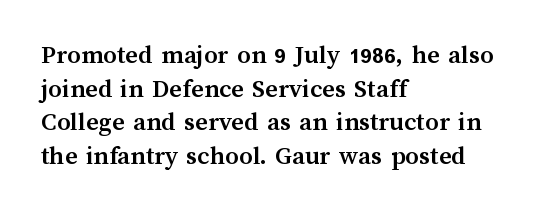
Its strokes are broad and dark, the hallmark of bold type. It's the straight-up-and-down kind of type. Regular leading. Caption: standard tracking, unaltered.
